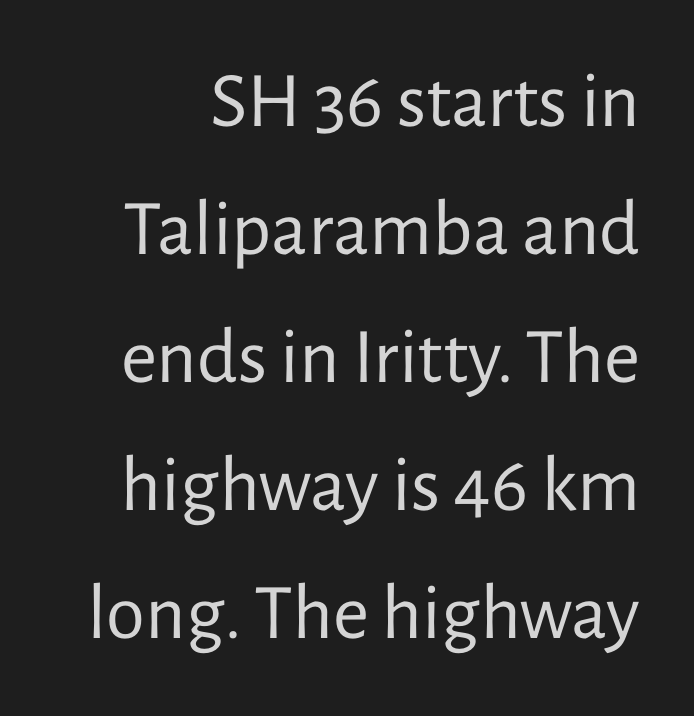
Just letters on the line, the space beneath them empty. Tall strokes in this sample are plumb rather than angled. The face used here is rendered with its standard letterfit. Is this a fixed-width face? No — the glyphs have proportional, varying widths.
